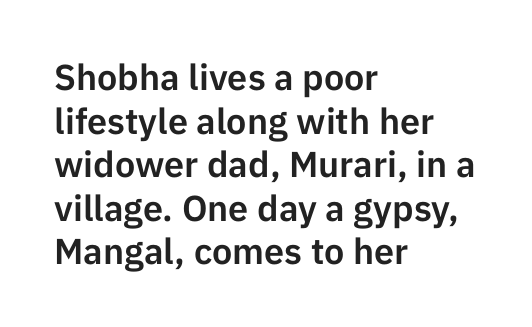
Examine the stroke ends and you'll find no serifs. This sample has the flowing, uneven cadence of proportional lettering. In terms of posture, this sample is upright. The rag falls on the right side of this text block. Inter-character spacing is left at the font's built-in metrics.
